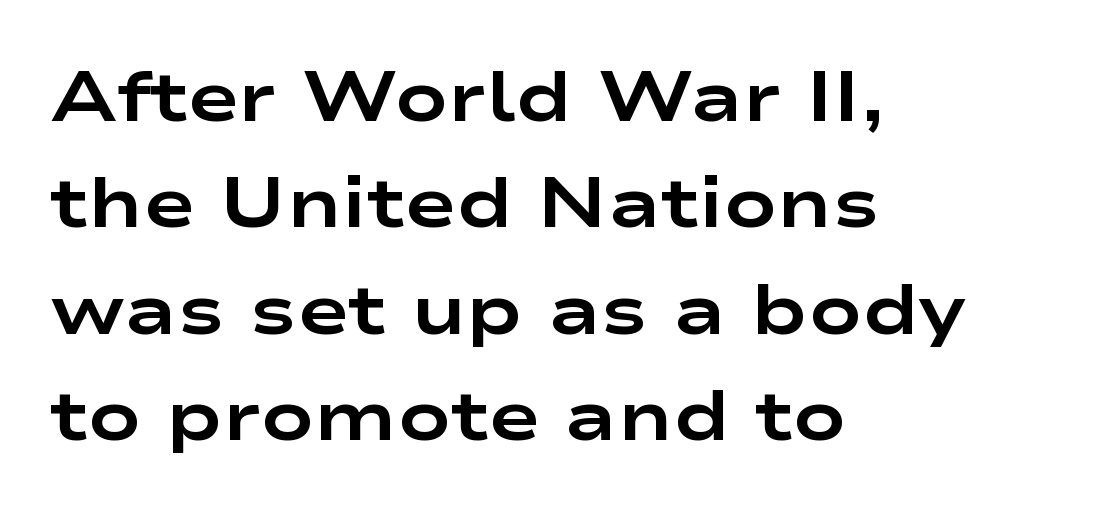
{"serif": "no", "italic": "no", "bold": "yes", "weight": "bold", "width": "wide", "stroke_contrast": "low", "x_height": "medium", "monospaced": "no", "underline": "no", "align": "left", "line_spacing": "normal", "line_spacing_ratio": 1.52, "letter_spacing": "normal", "letter_spacing_em": 0.0, "glyph_px": 70}
